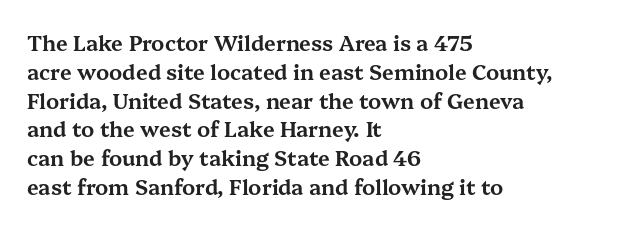
The image shows 21 px text type, upright; set left-aligned, normal line spacing (1.37x), normal letter spacing, not underlined.
